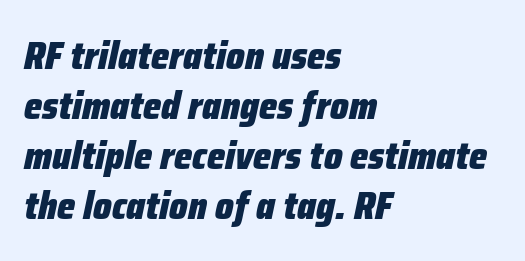
The image shows 39 px heavy, condensed type, italic (leaning right); set left-aligned, normal line spacing (1.28x), normal letter spacing, not underlined; low stroke contrast and a medium x-height.
